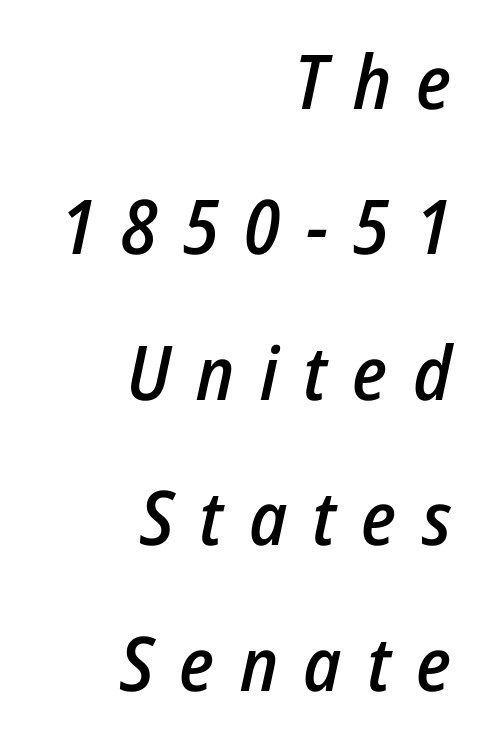
Q: Is the text bold? A: Semi-bold.
Q: Is the text italic (slanted)? A: Yes, it leans right by about 12 degrees.
Q: Is the text underlined? A: No.
Q: How is the paragraph aligned? A: Right-aligned.
Q: Is the spacing between letters normal or unusually wide? A: Unusually wide.
Q: Is the spacing between lines tight, normal or loose? A: Loose.
Q: Width (condensed, normal, or wide)? A: Condensed.
Q: Stroke contrast? A: Low.
Q: x-height? A: Medium.
Q: Monospaced? A: No.
